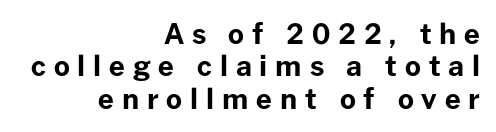
{"serif": "no", "italic": "no", "bold": "yes", "weight": "bold", "width": "normal", "stroke_contrast": "low", "x_height": "medium", "monospaced": "no", "underline": "no", "align": "right", "line_spacing_ratio": 1.16, "letter_spacing": "wide", "letter_spacing_em": 0.28, "glyph_px": 28}
